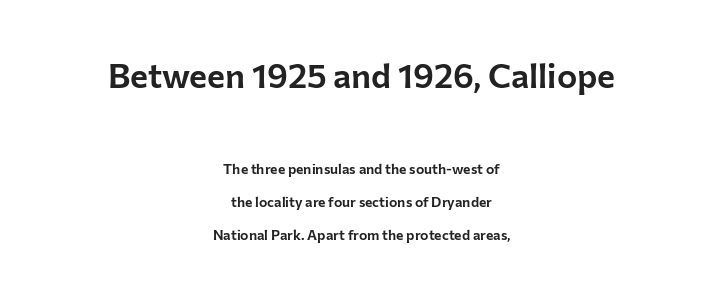
Q: Is the text italic (slanted)? A: No, it is upright.
Q: Is the typeface a serif or a sans-serif typeface? A: Sans-serif.
Q: Is the text underlined? A: No.
Q: How is the paragraph aligned? A: Centered.
Q: Is the spacing between letters normal or unusually wide? A: Normal.
Q: Is the spacing between lines tight, normal or loose? A: Loose.
Q: Which block of text is set in a larger size, the first (top) or the second (bottom)? A: The first (top) one.
Q: Width (condensed, normal, or wide)? A: Normal.
Q: Stroke contrast? A: Low.
Q: x-height? A: Medium.
Q: Monospaced? A: No.
